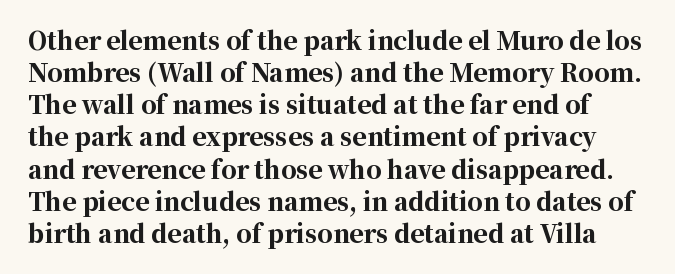
The characters look thick and weighty, a clear bold. Designer's note — italics off, roman on. Tracking here is standard; glyphs follow each other at the usual distance. Rule under the text: the space is simply empty.
